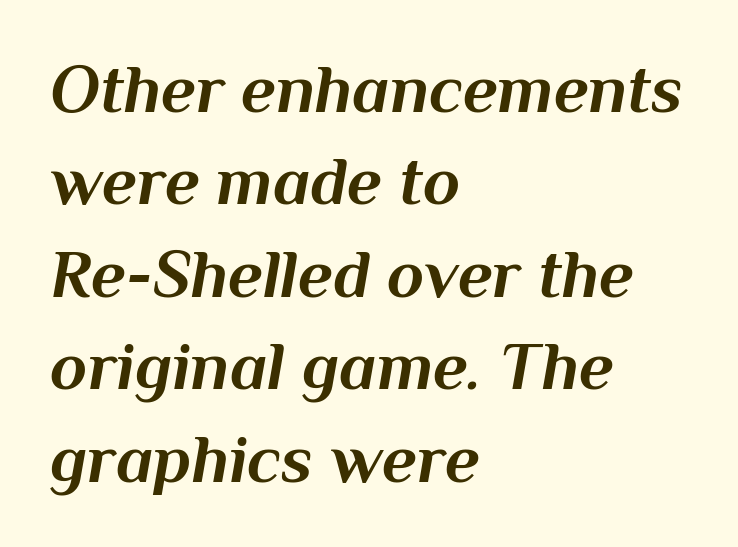
{"italic": "yes", "lean": "right", "slant_degrees": 10, "bold": "yes", "weight": "bold", "width": "normal", "stroke_contrast": "medium", "x_height": "medium", "monospaced": "no", "underline": "no", "align": "left", "line_spacing": "normal", "line_spacing_ratio": 1.36, "letter_spacing": "normal", "letter_spacing_em": 0.0, "glyph_px": 68}
